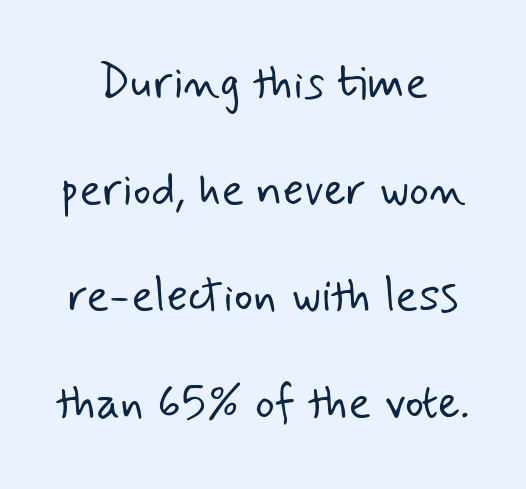
{"serif": "no", "bold": "no", "weight": "light", "width": "normal", "stroke_contrast": "low", "x_height": "small", "monospaced": "no", "underline": "no", "line_spacing": "loose", "line_spacing_ratio": 2.27, "letter_spacing": "normal", "letter_spacing_em": 0.0, "glyph_px": 47}
